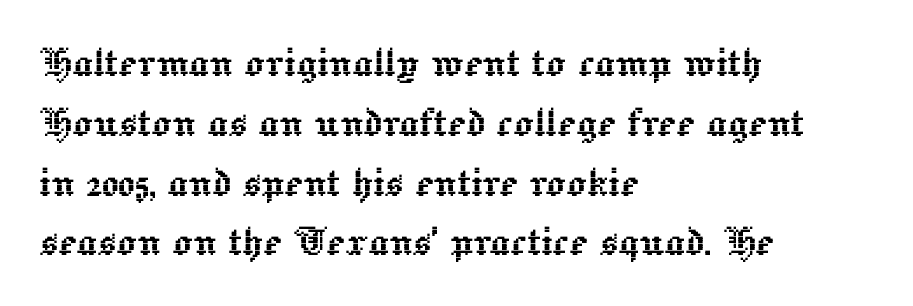
{"italic": "no", "width": "normal", "x_height": "medium", "monospaced": "no", "underline": "no", "align": "left", "line_spacing_ratio": 1.22, "letter_spacing": "normal", "letter_spacing_em": 0.0, "glyph_px": 49}
